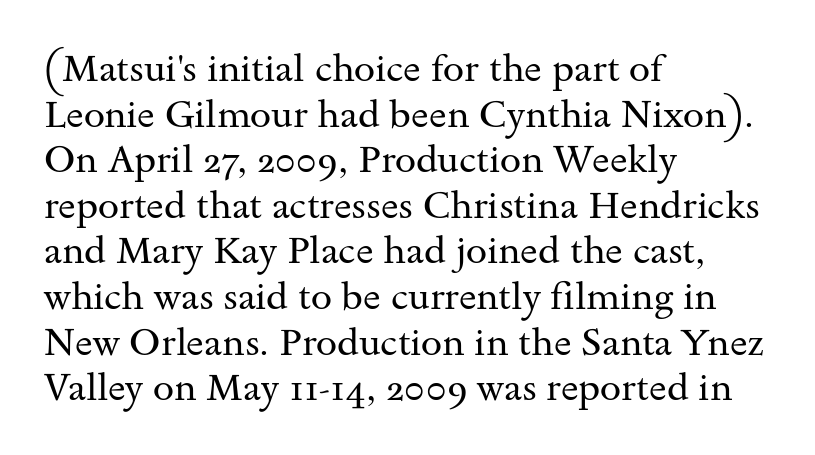
{"serif": "yes", "italic": "no", "bold": "no", "weight": "regular", "width": "wide", "stroke_contrast": "medium", "x_height": "small", "monospaced": "no", "underline": "no", "align": "left", "line_spacing_ratio": 1.2, "letter_spacing": "normal", "letter_spacing_em": 0.0, "glyph_px": 38}
